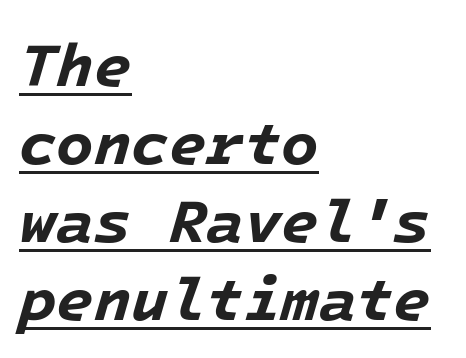
The line texture is even and compact thanks to regular tracking. Looks like someone drew a line under every word here. Leftover space on each line is placed entirely after the last word. Whoever set this chose a conventional vertical rhythm. Italic: yes, the glyphs are oblique.
